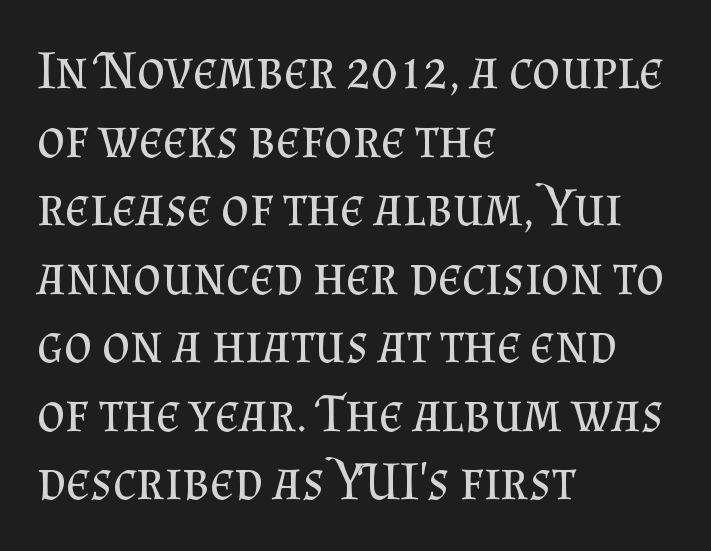
{"serif": "yes", "italic": "no", "bold": "no", "weight": "regular", "width": "normal", "stroke_contrast": "medium", "x_height": "small", "monospaced": "no", "underline": "no", "align": "left", "line_spacing": "normal", "line_spacing_ratio": 1.27, "letter_spacing": "normal", "letter_spacing_em": 0.0, "glyph_px": 54}
